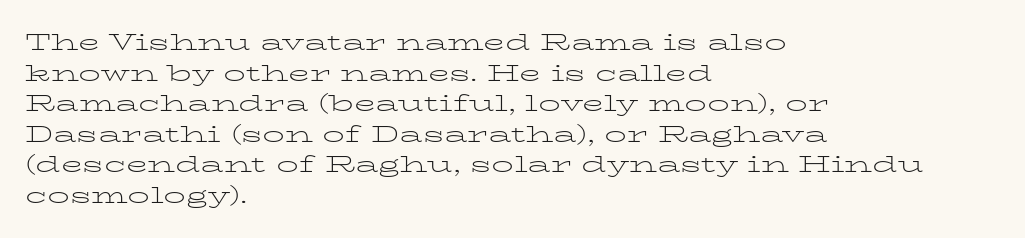
Q: Is the text bold? A: No.
Q: Is the text italic (slanted)? A: No, it is upright.
Q: Is the text underlined? A: No.
Q: How is the paragraph aligned? A: Left-aligned.
Q: Is the spacing between letters normal or unusually wide? A: Normal.
Q: Is the spacing between lines tight, normal or loose? A: Normal.
